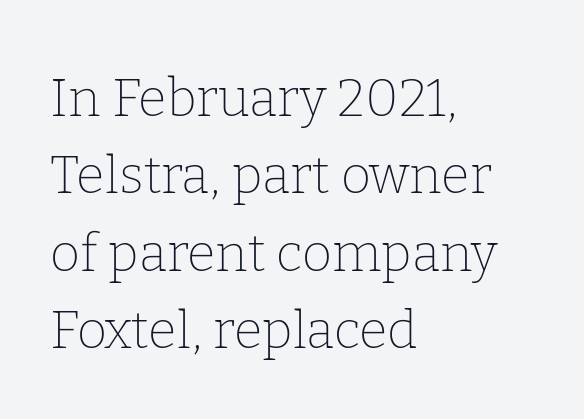
You could call the tracking neutral — neither tight nor loose. You can tell it's not italic because the verticals are truly vertical. Unbolded letterforms with no extra heft. The block of text has a typical density, with ordinary space between rows. Do the characters align in a grid? No, the font is proportional. Check the space under the baseline: it is left empty.
